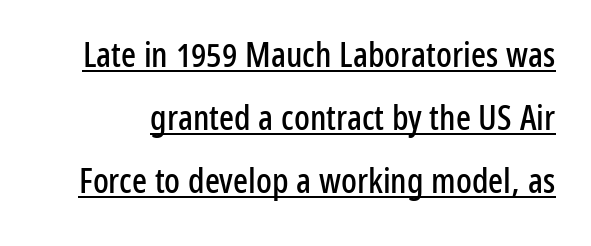
The image shows 35 px condensed sans-serif type, upright; set line spacing 1.8x, normal letter spacing, underlined; low stroke contrast and a medium x-height.
